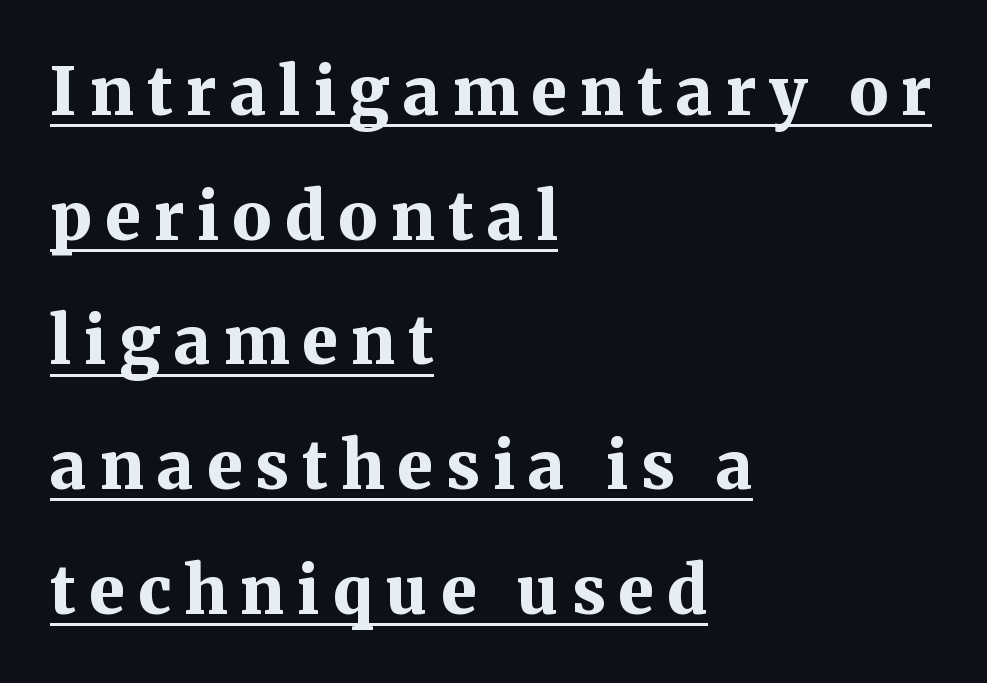
{"serif": "yes", "italic": "no", "bold": "yes", "weight": "bold", "width": "normal", "stroke_contrast": "medium", "x_height": "medium", "monospaced": "no", "underline": "yes", "align": "left", "line_spacing_ratio": 1.89, "letter_spacing": "wide", "letter_spacing_em": 0.2, "glyph_px": 66}
